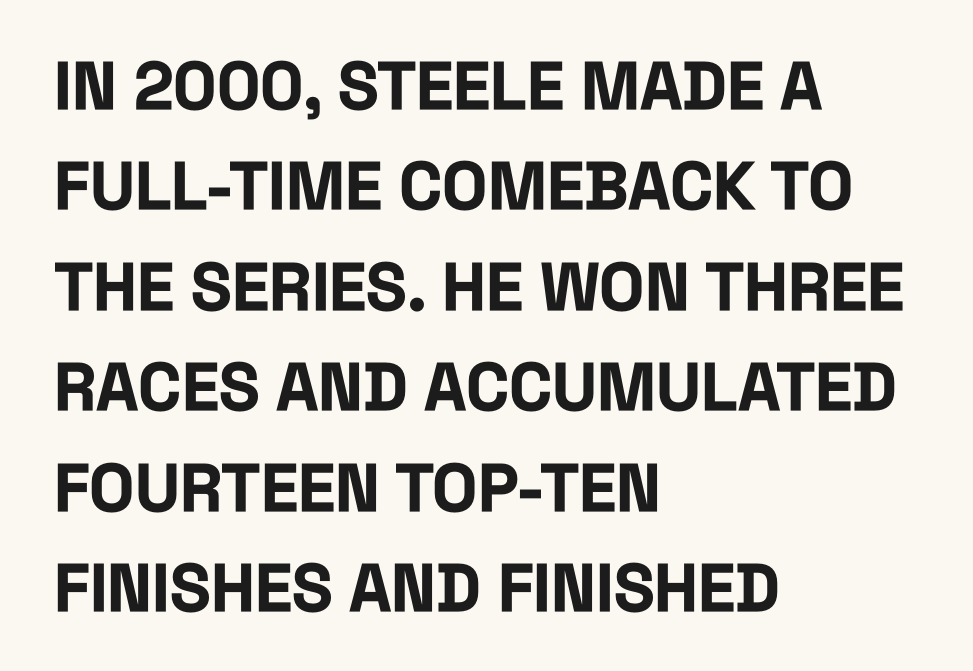
The image shows 67 px bold, condensed sans-serif type, upright; set left-aligned, normal line spacing (1.5x), normal letter spacing, not underlined; low stroke contrast and a large x-height.
